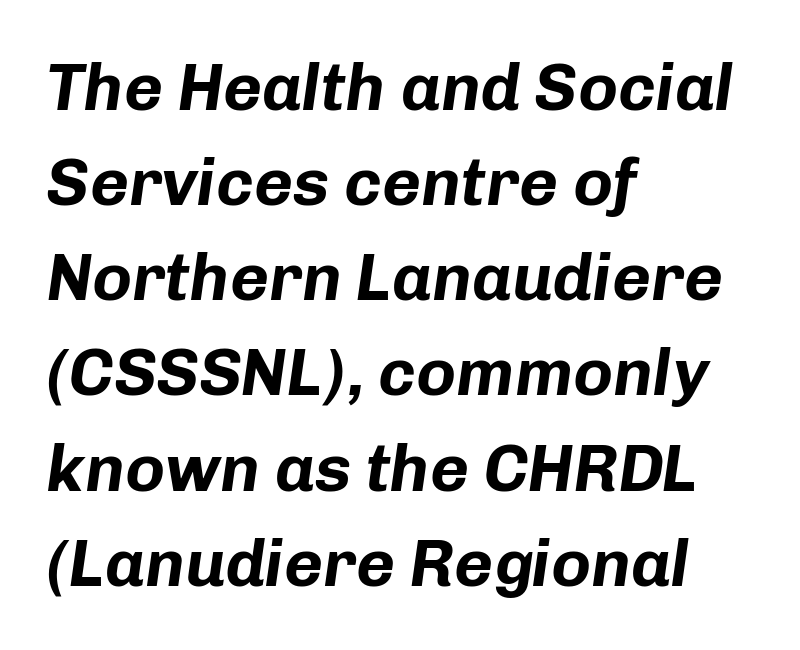
Q: Is the text bold? A: Yes.
Q: Is the text italic (slanted)? A: Yes, it leans right by about 8 degrees.
Q: Is the text underlined? A: No.
Q: How is the paragraph aligned? A: Left-aligned.
Q: Is the spacing between letters normal or unusually wide? A: Normal.
Q: Is the spacing between lines tight, normal or loose? A: Normal.
Q: Width (condensed, normal, or wide)? A: Normal.
Q: Stroke contrast? A: Low.
Q: x-height? A: Medium.
Q: Monospaced? A: No.
